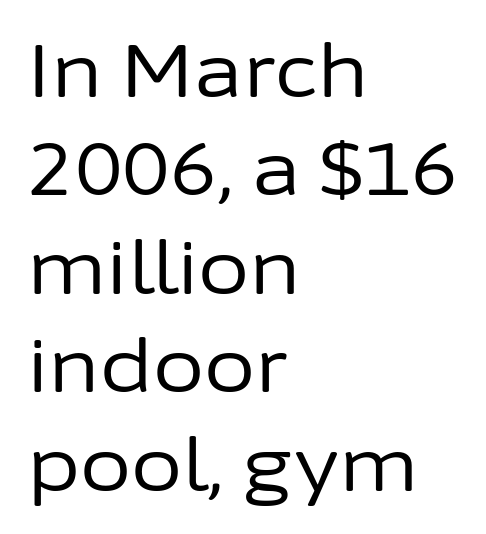
Check the space under the baseline: it is left empty. Horizontal alignment here is leftward, the default for most running prose. Tracking here is standard; glyphs follow each other at the usual distance. Is this a fixed-width face? No — the glyphs have proportional, varying widths. On a weight scale, this lands at 450 or below.
